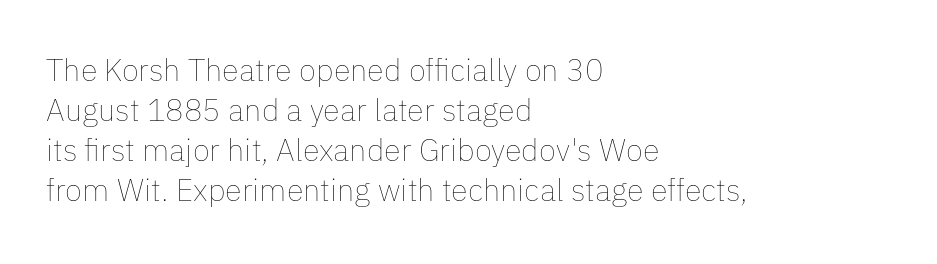
The image shows 31 px thin type, upright; set left-aligned, normal line spacing (1.29x), normal letter spacing, not underlined; low stroke contrast and a medium x-height.
